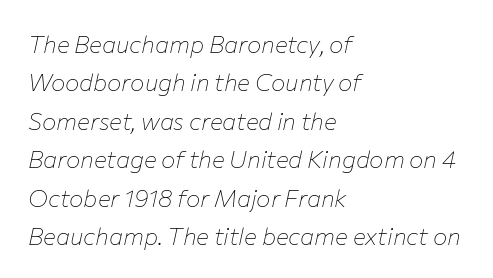
Q: Is the text bold? A: No.
Q: Is the text italic (slanted)? A: Yes, it leans right by about 12 degrees.
Q: Is the text underlined? A: No.
Q: How is the paragraph aligned? A: Left-aligned.
Q: Is the spacing between letters normal or unusually wide? A: Normal.
Q: Is the spacing between lines tight, normal or loose? A: Normal.
